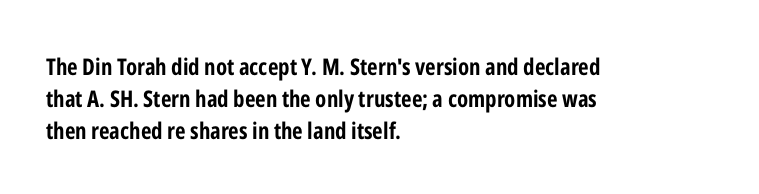
The image shows 23 px bold type, upright; set left-aligned, normal line spacing (1.39x), normal letter spacing, not underlined.
